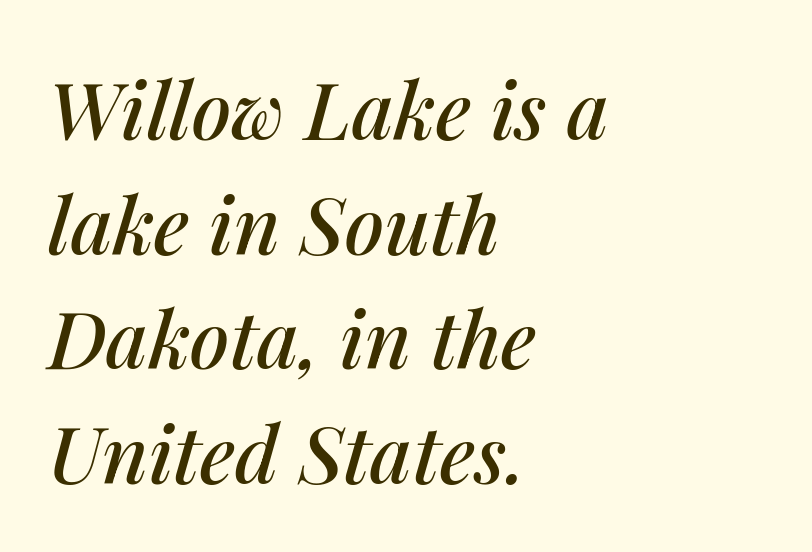
The image shows 79 px text type, italic (leaning right); set left-aligned, normal line spacing (1.45x), normal letter spacing, not underlined; medium stroke contrast and a medium x-height.
